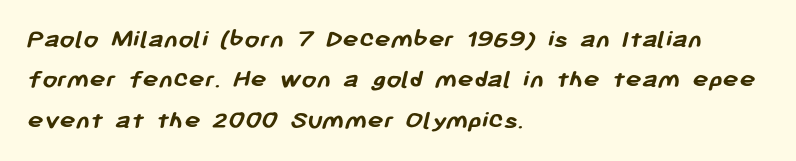
Q: Is the text bold? A: Yes.
Q: Is the text underlined? A: No.
Q: How is the paragraph aligned? A: Left-aligned.
Q: Is the spacing between letters normal or unusually wide? A: Normal.
Q: Is the spacing between lines tight, normal or loose? A: Normal.
